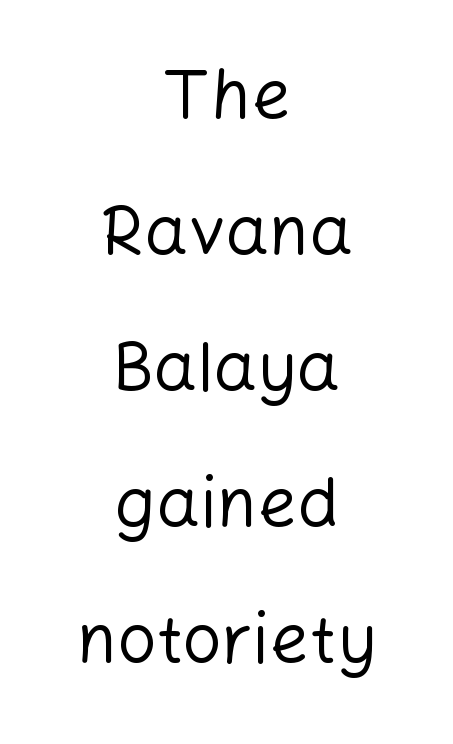
{"serif": "no", "italic": "no", "bold": "no", "weight": "regular", "width": "normal", "stroke_contrast": "low", "x_height": "medium", "monospaced": "no", "underline": "no", "align": "center", "line_spacing": "loose", "line_spacing_ratio": 1.97, "letter_spacing": "normal", "letter_spacing_em": 0.0, "glyph_px": 69}
